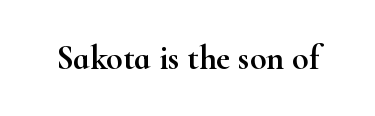
{"serif": "yes", "italic": "no", "width": "wide", "stroke_contrast": "high", "x_height": "small", "monospaced": "no", "underline": "no", "letter_spacing": "normal", "letter_spacing_em": 0.0, "glyph_px": 34}
